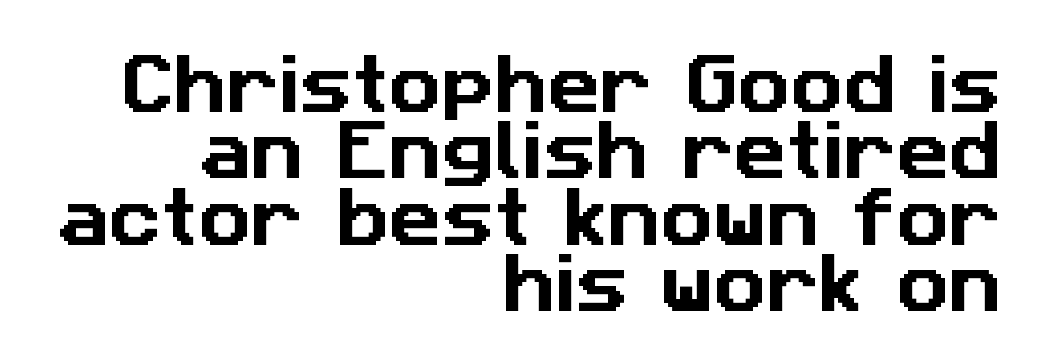
{"serif": "no", "width": "normal", "stroke_contrast": "low", "x_height": "medium", "monospaced": "no", "underline": "no", "align": "right", "line_spacing": "tight", "line_spacing_ratio": 1.02, "letter_spacing": "normal", "letter_spacing_em": 0.0, "glyph_px": 65}
